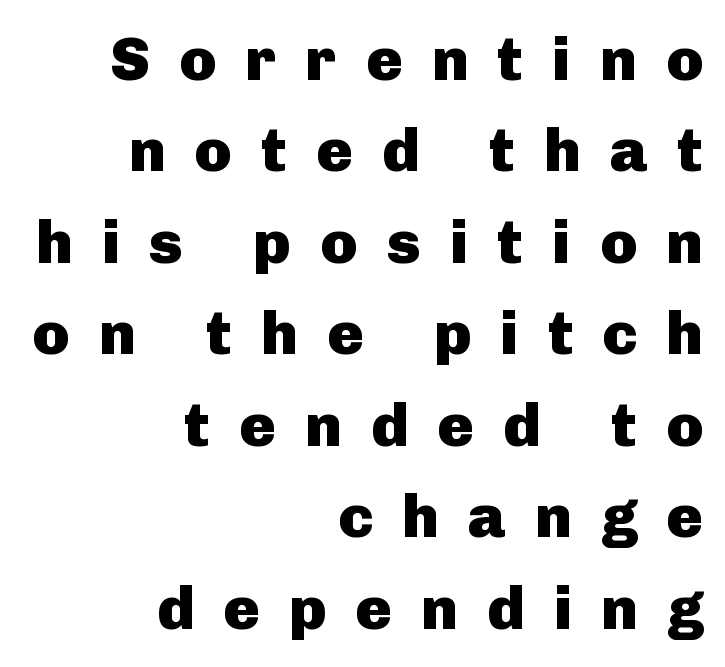
The typeface chosen for these lines omits serifs. These lines stack with their right ends in a neat column. Proportional: the letters do not fall into vertical columns. A roman cut, with each character standing at attention. Quick note: underline off. Each word looks stretched out because of the extra space between its letters.
